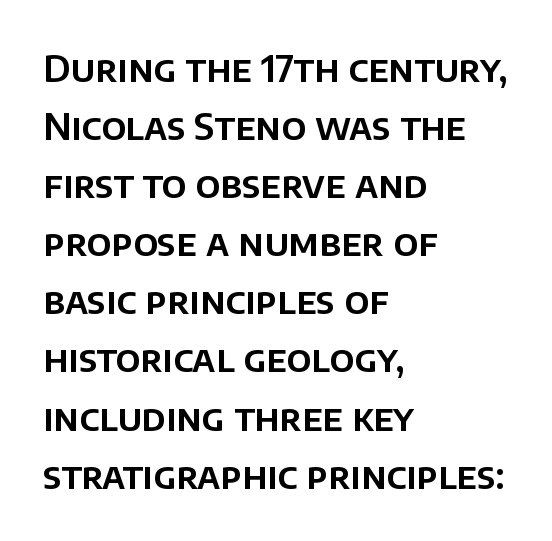
{"serif": "no", "italic": "no", "width": "normal", "stroke_contrast": "low", "x_height": "large", "monospaced": "no", "underline": "no", "align": "left", "line_spacing": "normal", "line_spacing_ratio": 1.57, "letter_spacing": "normal", "letter_spacing_em": 0.0, "glyph_px": 37}
